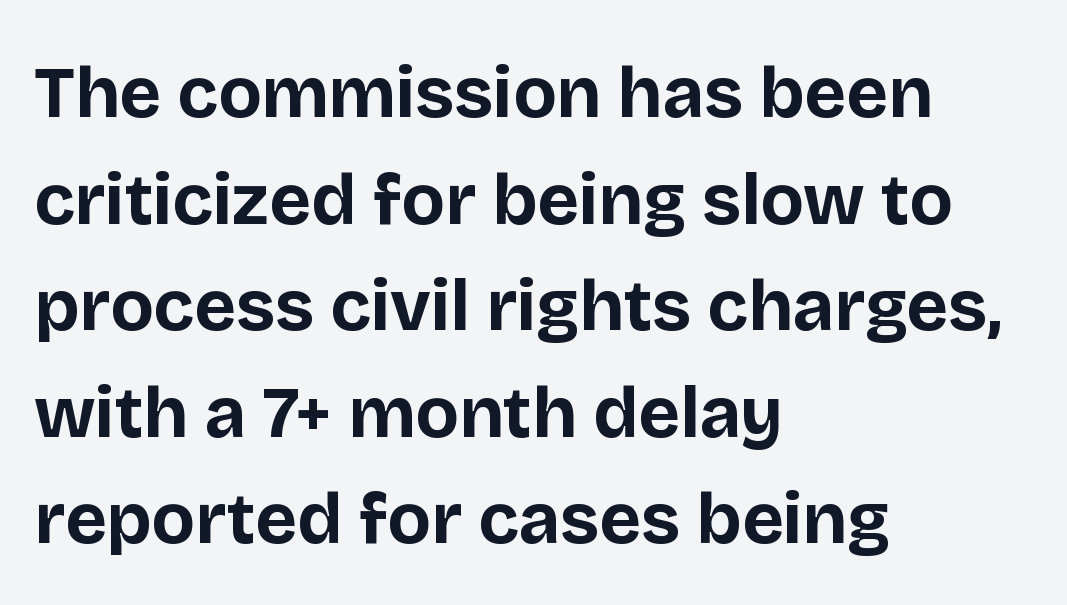
{"serif": "no", "italic": "no", "bold": "yes", "weight": "bold", "width": "normal", "stroke_contrast": "low", "x_height": "large", "monospaced": "no", "underline": "no", "align": "left", "line_spacing": "normal", "line_spacing_ratio": 1.48, "letter_spacing": "normal", "letter_spacing_em": 0.0, "glyph_px": 72}
